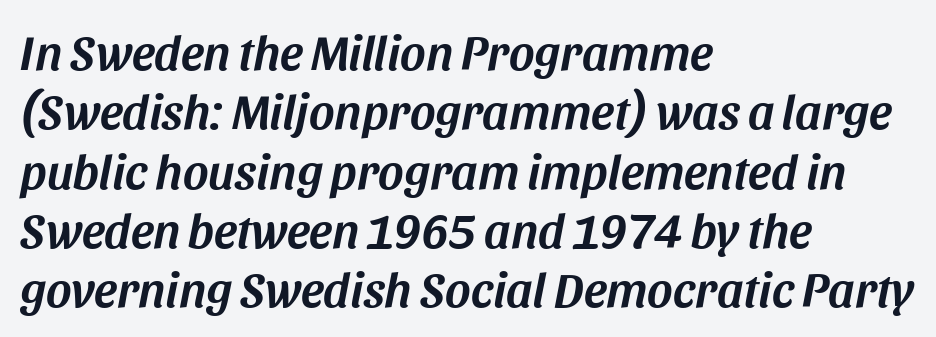
If you drew a line through each stem, it would be angled. Underlining? Definitely not there. The face used here is proportionally spaced, like ordinary book or web type. Nobody touched the tracking dial on this one.
